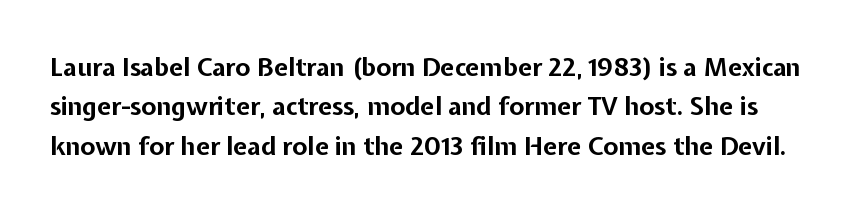
Q: Is the text bold? A: Yes.
Q: Is the text italic (slanted)? A: No, it is upright.
Q: Is the text underlined? A: No.
Q: Is the spacing between letters normal or unusually wide? A: Normal.
Q: Is the spacing between lines tight, normal or loose? A: Normal.
